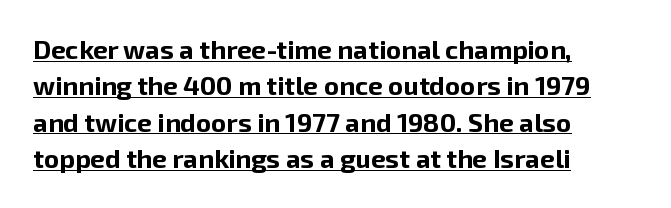
Q: Is the text bold? A: Yes.
Q: Is the text italic (slanted)? A: No, it is upright.
Q: Is the text underlined? A: Yes.
Q: How is the paragraph aligned? A: Left-aligned.
Q: Is the spacing between letters normal or unusually wide? A: Normal.
Q: Is the spacing between lines tight, normal or loose? A: Normal.
